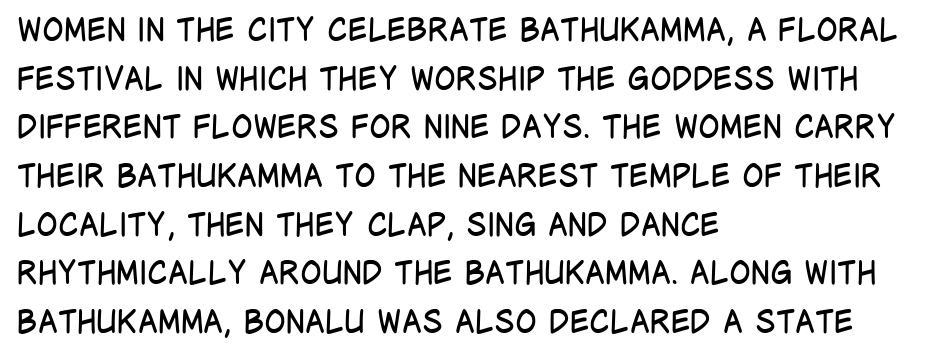
Q: Is the text bold? A: No.
Q: Is the text italic (slanted)? A: No, it is upright.
Q: Is the typeface a serif or a sans-serif typeface? A: Sans-serif.
Q: Is the text underlined? A: No.
Q: How is the paragraph aligned? A: Left-aligned.
Q: Is the spacing between letters normal or unusually wide? A: Normal.
Q: Is the spacing between lines tight, normal or loose? A: Normal.
Q: Width (condensed, normal, or wide)? A: Condensed.
Q: Stroke contrast? A: Low.
Q: x-height? A: Large.
Q: Monospaced? A: No.
